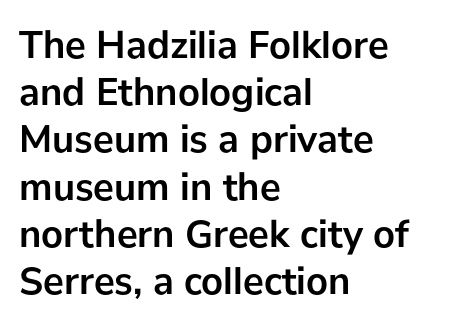
Q: Is the text bold? A: Yes.
Q: Is the text italic (slanted)? A: No, it is upright.
Q: Is the typeface a serif or a sans-serif typeface? A: Sans-serif.
Q: Is the text underlined? A: No.
Q: How is the paragraph aligned? A: Left-aligned.
Q: Is the spacing between letters normal or unusually wide? A: Normal.
Q: Width (condensed, normal, or wide)? A: Normal.
Q: Stroke contrast? A: Low.
Q: x-height? A: Medium.
Q: Monospaced? A: No.
